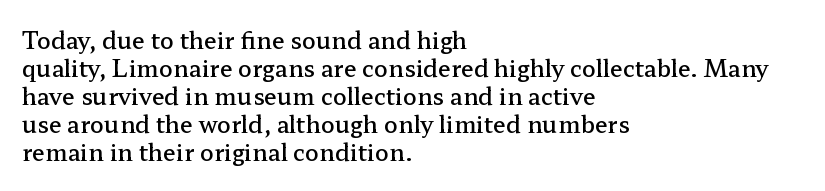
Q: Is the text bold? A: Semi-bold.
Q: Is the text italic (slanted)? A: No, it is upright.
Q: Is the text underlined? A: No.
Q: How is the paragraph aligned? A: Left-aligned.
Q: Is the spacing between letters normal or unusually wide? A: Normal.
